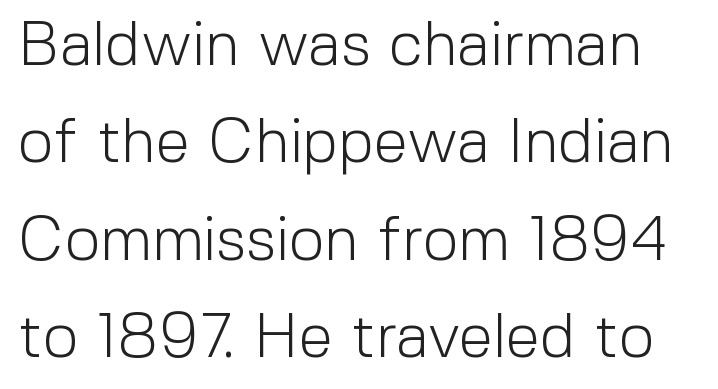
Q: Is the text bold? A: No.
Q: Is the text italic (slanted)? A: No, it is upright.
Q: Is the typeface a serif or a sans-serif typeface? A: Sans-serif.
Q: Is the text underlined? A: No.
Q: Is the spacing between letters normal or unusually wide? A: Normal.
Q: Is the spacing between lines tight, normal or loose? A: Normal.
Q: Width (condensed, normal, or wide)? A: Normal.
Q: x-height? A: Medium.
Q: Monospaced? A: No.
